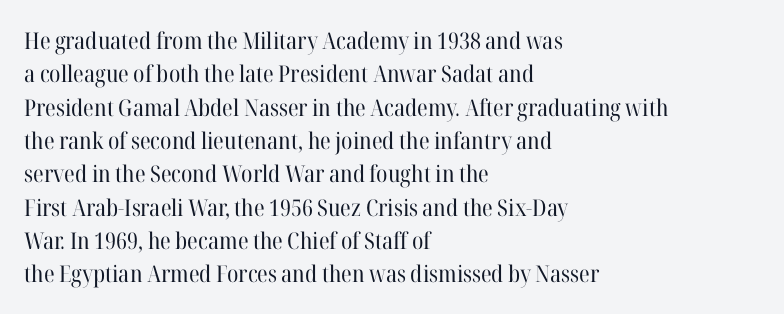
The image shows 23 px text type, upright; set left-aligned, normal line spacing (1.45x), normal letter spacing, not underlined.
